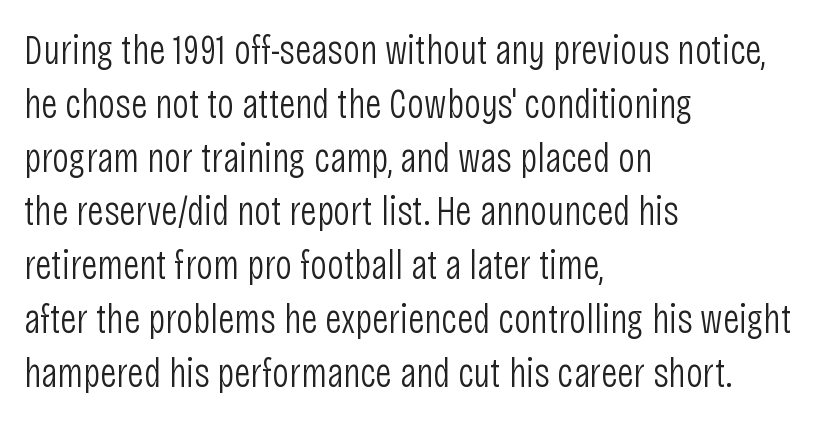
The letterforms sit shoulder to shoulder at normal distance. If you drew a ruler down the left edge, every line would touch it. The baseline area is clear. The glyphs in this specimen are sans serif. Nope, not italic — everything's standing straight. Think of a printed novel: that variable character pitch is what you see here.
